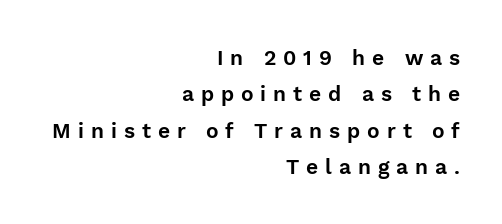
Reading down the block, your eye finds every line finishing at a fixed right position. Glance below the letters and you will spot only blank space. This sample uses expanded letter spacing, leaving extra air between glyphs. Vertical strokes here are truly vertical.
